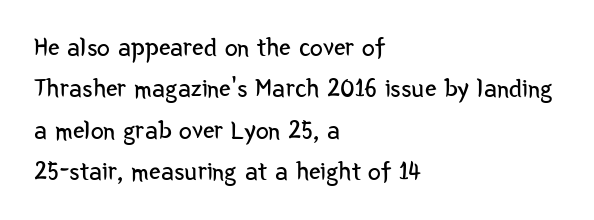
The image shows 26 px text type, upright; set left-aligned, normal line spacing (1.59x), normal letter spacing, not underlined.
